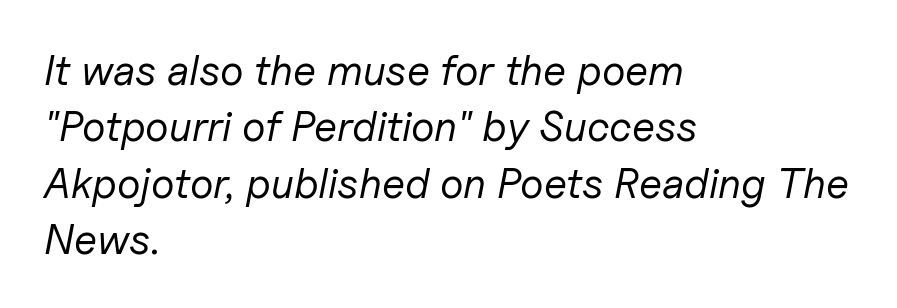
Bold? No — there's no thickening of the strokes. The glyphs are unaccompanied by any horizontal stroke below them. Leftover space on each line is placed entirely after the last word. How are the letters spaced? Ordinarily, with no added tracking.
